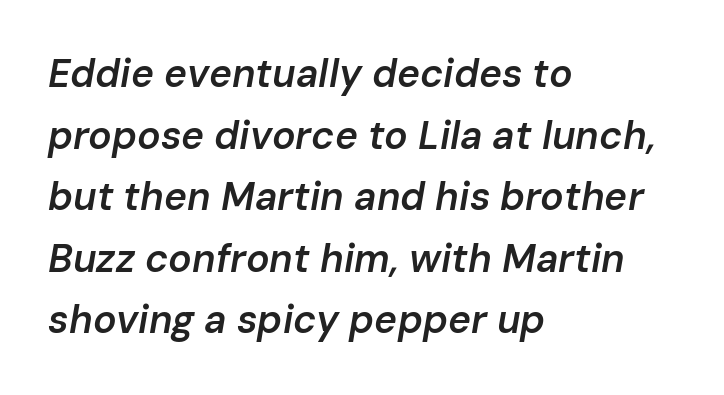
{"italic": "yes", "lean": "right", "slant_degrees": 10, "bold": "semi", "weight": "semibold", "width": "normal", "stroke_contrast": "low", "x_height": "medium", "monospaced": "no", "underline": "no", "align": "left", "line_spacing": "normal", "line_spacing_ratio": 1.58, "letter_spacing": "normal", "letter_spacing_em": 0.0, "glyph_px": 39}
